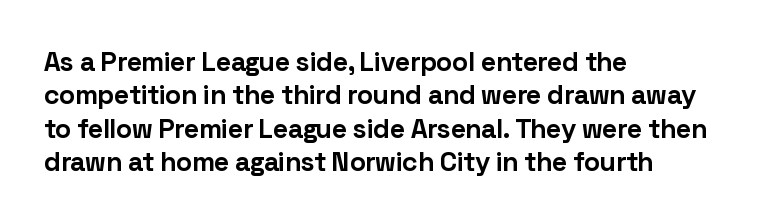
The image shows 27 px bold type, upright; set left-aligned, line spacing 1.24x, normal letter spacing, not underlined.
